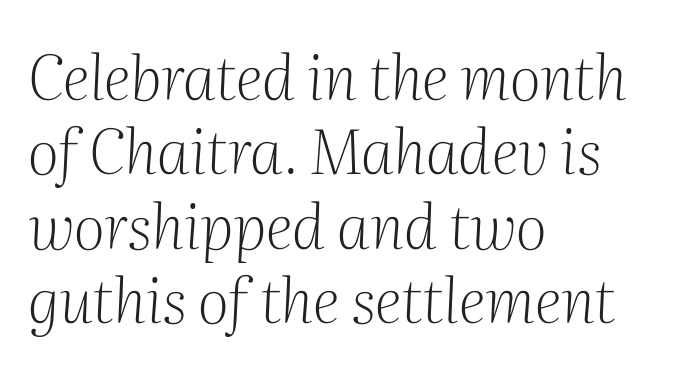
The ragged edge is on the right, which tells us the setting is flush left. The rendering applies a slant to the glyphs. Rule under the text: the space is simply empty. Unlike a clean sans, this face finishes its strokes with serifs. Weight: regular or lighter. Looks like regular typesetting: each glyph gets only the width it needs.
